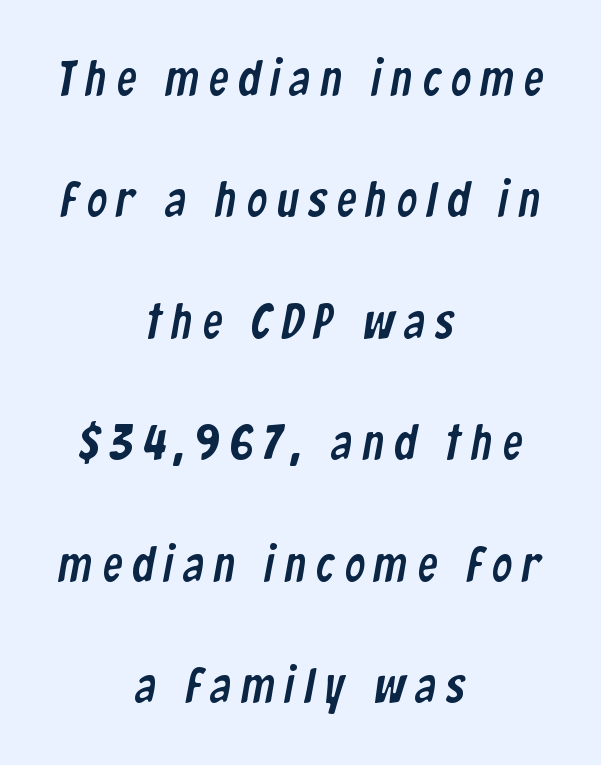
This rendering uses center alignment, leaving both contours irregular but symmetric. What kind of face is this? One without serifs — a sans. A typesetter would call this leading open, well beyond the default. This sample uses expanded letter spacing, leaving extra air between glyphs. These lines are rendered in a variable-pitch font. Decoration check: the copy has no underline.
